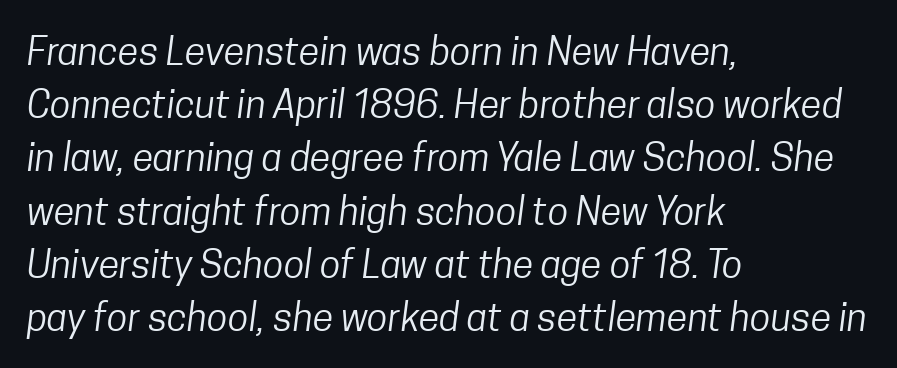
Q: Is the text bold? A: No.
Q: Is the typeface a serif or a sans-serif typeface? A: Sans-serif.
Q: Is the text underlined? A: No.
Q: How is the paragraph aligned? A: Left-aligned.
Q: Is the spacing between letters normal or unusually wide? A: Normal.
Q: Is the spacing between lines tight, normal or loose? A: Normal.
Q: Width (condensed, normal, or wide)? A: Condensed.
Q: Stroke contrast? A: Low.
Q: x-height? A: Medium.
Q: Monospaced? A: No.
